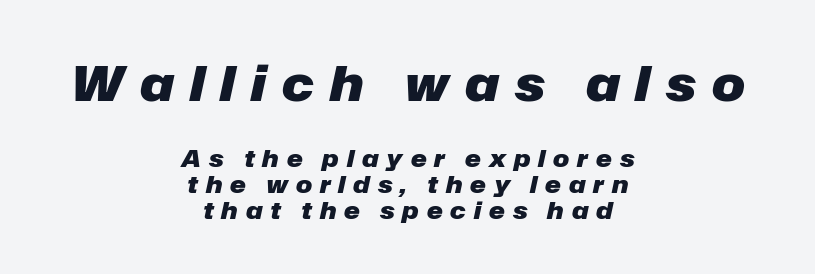
Q: Is the text bold? A: Yes.
Q: Is the text italic (slanted)? A: Yes, it leans right by about 12 degrees.
Q: Is the text underlined? A: No.
Q: How is the paragraph aligned? A: Centered.
Q: Is the spacing between letters normal or unusually wide? A: Unusually wide.
Q: Is the spacing between lines tight, normal or loose? A: Tight.
Q: Which block of text is set in a larger size, the first (top) or the second (bottom)? A: The first (top) one.
Q: Width (condensed, normal, or wide)? A: Normal.
Q: Stroke contrast? A: Low.
Q: x-height? A: Medium.
Q: Monospaced? A: No.
